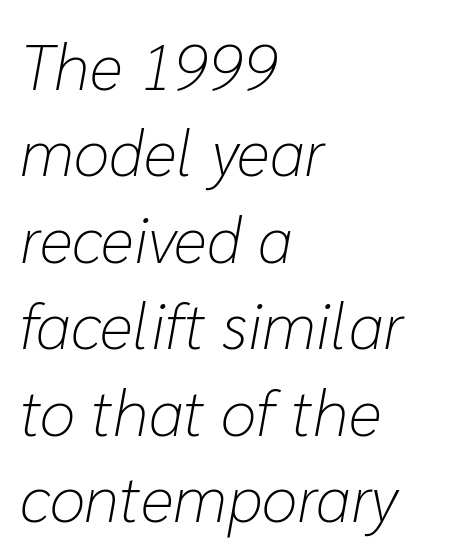
Horizontally, the lines are justified to the leading edge only. Inter-character spacing is left at the font's built-in metrics. Here the designer chose a conventional face with non-uniform glyph widths. When letters slant like this, we call the style italic. Stems and bowls with no extra thickness — not bold.
